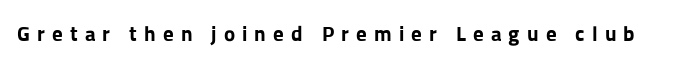
Q: Is the text bold? A: Yes.
Q: Is the text italic (slanted)? A: No, it is upright.
Q: Is the text underlined? A: No.
Q: Is the spacing between letters normal or unusually wide? A: Unusually wide.
